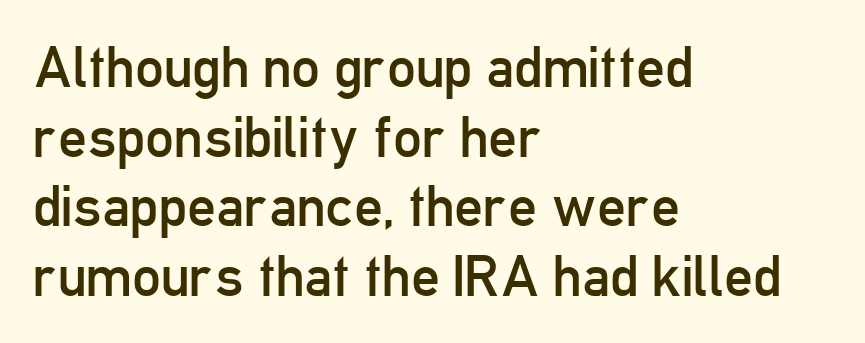
Q: Is the text bold? A: No.
Q: Is the text italic (slanted)? A: No, it is upright.
Q: Is the typeface a serif or a sans-serif typeface? A: Sans-serif.
Q: Is the text underlined? A: No.
Q: How is the paragraph aligned? A: Left-aligned.
Q: Is the spacing between letters normal or unusually wide? A: Normal.
Q: Width (condensed, normal, or wide)? A: Condensed.
Q: Stroke contrast? A: Low.
Q: x-height? A: Medium.
Q: Monospaced? A: No.
